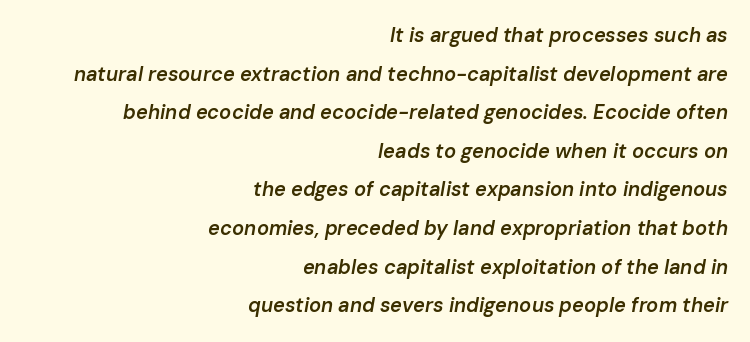
Q: Is the text bold? A: Semi-bold.
Q: Is the text italic (slanted)? A: Yes, it leans right by about 10 degrees.
Q: Is the text underlined? A: No.
Q: How is the paragraph aligned? A: Right-aligned.
Q: Is the spacing between letters normal or unusually wide? A: Normal.
Q: Is the spacing between lines tight, normal or loose? A: Loose.
